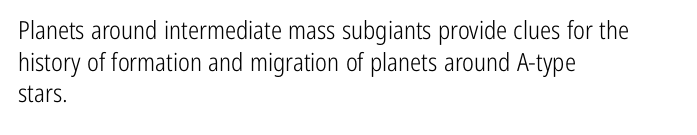
The image shows 25 px text type, upright; set left-aligned, normal line spacing (1.27x), normal letter spacing, not underlined.
